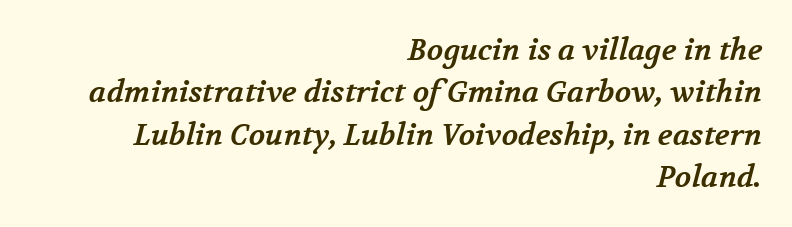
{"serif": "yes", "bold": "yes", "weight": "bold", "width": "normal", "stroke_contrast": "medium", "x_height": "medium", "monospaced": "no", "underline": "no", "align": "right", "line_spacing": "normal", "line_spacing_ratio": 1.41, "letter_spacing": "normal", "letter_spacing_em": 0.0, "glyph_px": 30}
